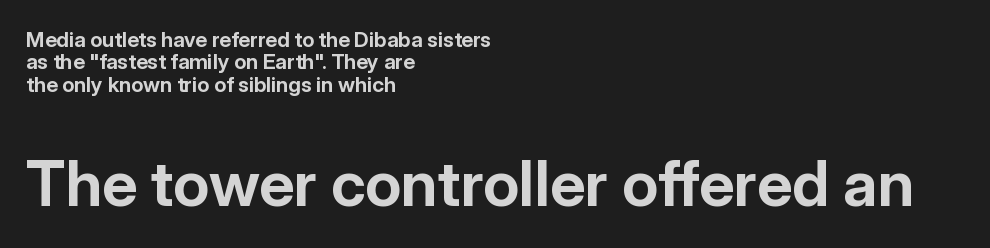
{"serif": "no", "italic": "no", "bold": "yes", "weight": "bold", "width": "normal", "stroke_contrast": "low", "x_height": "medium", "monospaced": "no", "underline": "no", "align": "left", "line_spacing": "tight", "line_spacing_ratio": 1.07, "letter_spacing": "normal", "letter_spacing_em": 0.0, "larger_block": "second", "size_ratio": 3.0, "glyph_px": 63}
